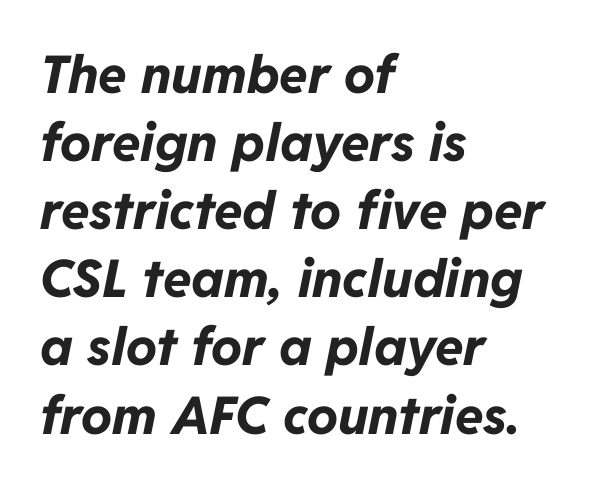
The image shows 52 px bold type, italic (leaning right); set left-aligned, normal line spacing (1.31x), normal letter spacing, not underlined; low stroke contrast and a medium x-height.
